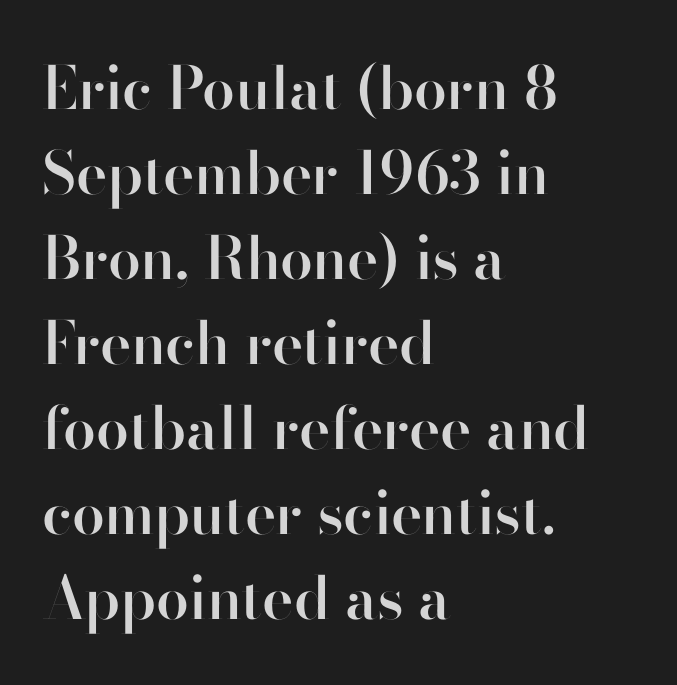
Reading down the column, the eye jumps a familiar distance to each next line. Think of a printed novel: that variable character pitch is what you see here. Ascenders rise straight up at ninety degrees. Is the letter spacing exaggerated? No — it looks like the ordinary default.
